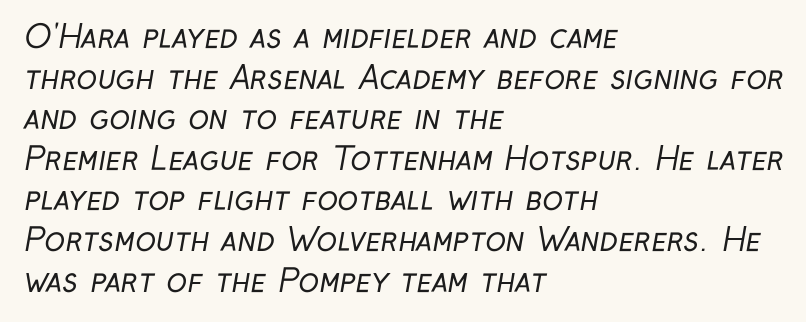
Q: Is the text bold? A: No.
Q: Is the typeface a serif or a sans-serif typeface? A: Sans-serif.
Q: Is the text underlined? A: No.
Q: How is the paragraph aligned? A: Left-aligned.
Q: Is the spacing between letters normal or unusually wide? A: Normal.
Q: Is the spacing between lines tight, normal or loose? A: Normal.
Q: Width (condensed, normal, or wide)? A: Condensed.
Q: Stroke contrast? A: Low.
Q: x-height? A: Medium.
Q: Monospaced? A: No.
